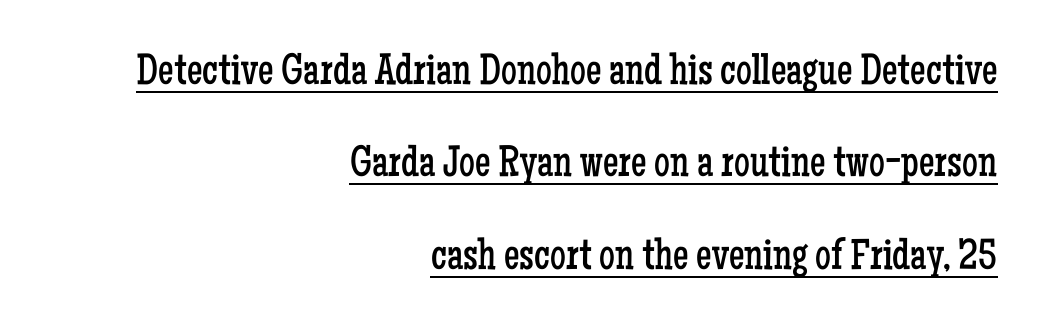
Q: Is the text bold? A: No.
Q: Is the text italic (slanted)? A: No, it is upright.
Q: Is the typeface a serif or a sans-serif typeface? A: Serif.
Q: Is the text underlined? A: Yes.
Q: How is the paragraph aligned? A: Right-aligned.
Q: Is the spacing between letters normal or unusually wide? A: Normal.
Q: Is the spacing between lines tight, normal or loose? A: Loose.
Q: Width (condensed, normal, or wide)? A: Condensed.
Q: Stroke contrast? A: Low.
Q: x-height? A: Medium.
Q: Monospaced? A: No.
